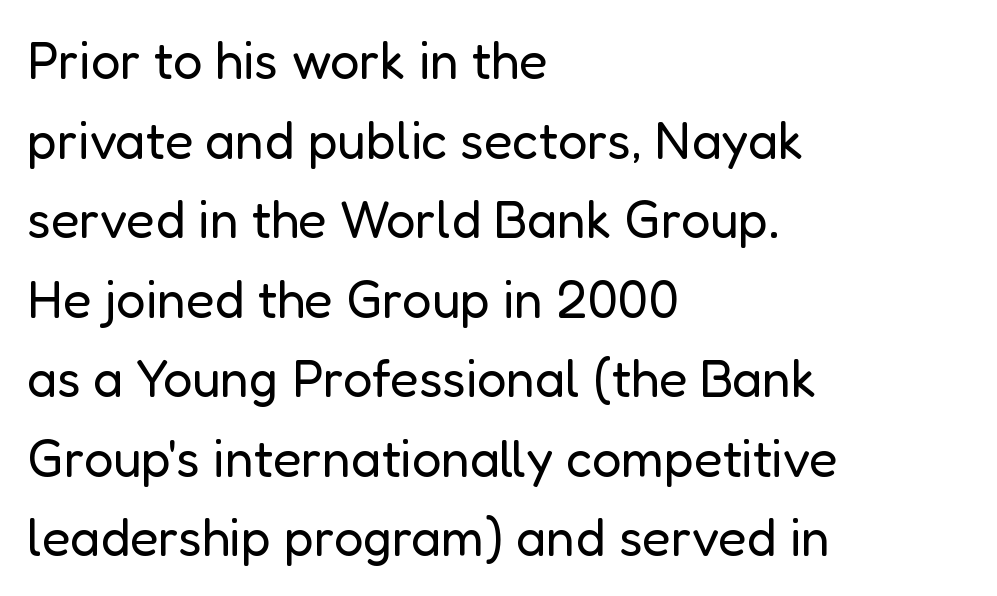
The image shows 52 px regular-weight sans-serif type, upright; set left-aligned, normal line spacing (1.53x), normal letter spacing, not underlined; low stroke contrast and a medium x-height.
